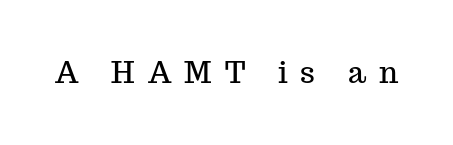
{"serif": "yes", "italic": "no", "width": "normal", "stroke_contrast": "medium", "x_height": "medium", "monospaced": "no", "underline": "no", "letter_spacing": "wide", "letter_spacing_em": 0.45, "glyph_px": 29}
